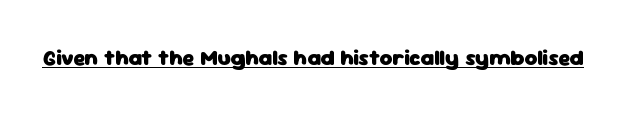
The face used here is rendered with its standard letterfit. These lines were composed using upright roman letters. Strokes here are thick enough to call this a true bold. Is there an underline? Yes — a line sits under the letters.
